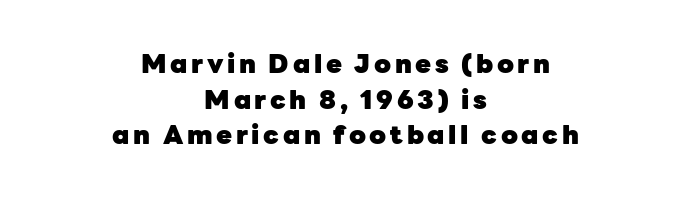
Q: Is the text bold? A: Yes.
Q: Is the text italic (slanted)? A: No, it is upright.
Q: Is the text underlined? A: No.
Q: How is the paragraph aligned? A: Centered.
Q: Is the spacing between lines tight, normal or loose? A: Normal.
